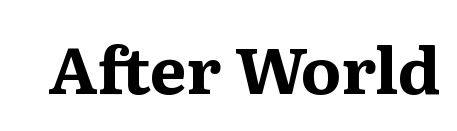
{"serif": "yes", "italic": "no", "bold": "yes", "weight": "bold", "width": "normal", "stroke_contrast": "medium", "x_height": "medium", "monospaced": "no", "underline": "no", "letter_spacing": "normal", "letter_spacing_em": 0.0, "glyph_px": 65}
